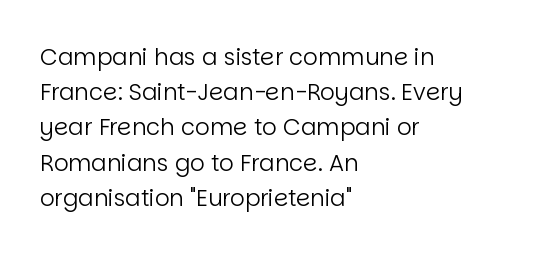
Q: Is the text bold? A: No.
Q: Is the text italic (slanted)? A: No, it is upright.
Q: Is the text underlined? A: No.
Q: How is the paragraph aligned? A: Left-aligned.
Q: Is the spacing between letters normal or unusually wide? A: Normal.
Q: Is the spacing between lines tight, normal or loose? A: Normal.
